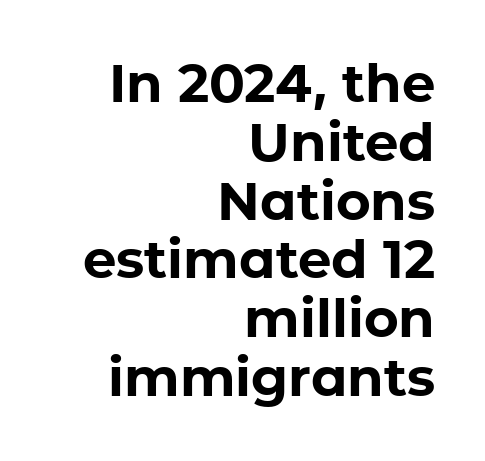
The image shows 53 px bold sans-serif type, upright; set right-aligned, tight line spacing (1.11x), normal letter spacing, not underlined; low stroke contrast and a medium x-height.
